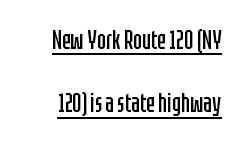
Successive baselines arrive slowly, with a big drop between each. Weight: regular or lighter. Short note: letters normally spaced. Characters remain perfectly vertical along every line. This sample carries an underscore along the baseline area.
